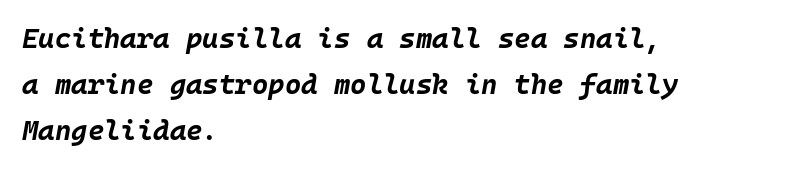
{"italic": "yes", "lean": "right", "slant_degrees": 10, "bold": "yes", "weight": "bold", "width": "normal", "stroke_contrast": "low", "x_height": "large", "underline": "no", "align": "left", "line_spacing": "normal", "line_spacing_ratio": 1.65, "letter_spacing": "normal", "letter_spacing_em": 0.0, "glyph_px": 28}
